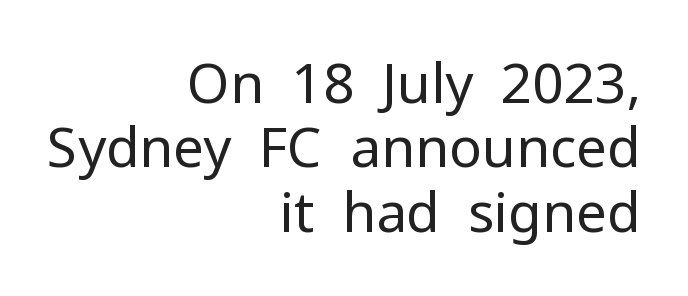
{"serif": "no", "italic": "no", "bold": "no", "weight": "regular", "width": "normal", "stroke_contrast": "low", "x_height": "medium", "monospaced": "no", "underline": "no", "align": "right", "line_spacing_ratio": 1.17, "letter_spacing": "normal", "letter_spacing_em": 0.0, "glyph_px": 55}
